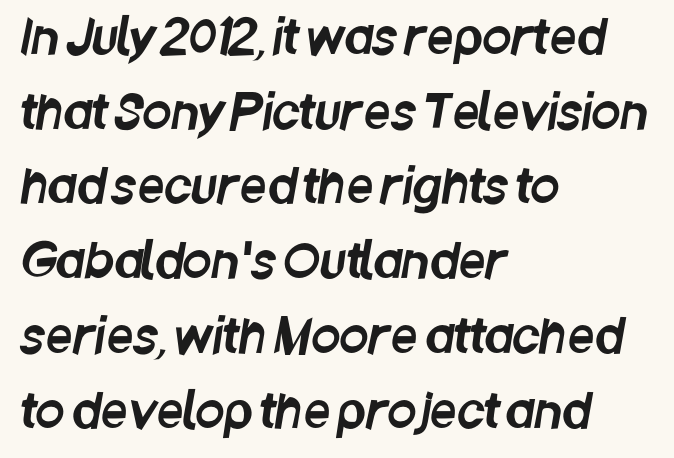
Q: Is the typeface a serif or a sans-serif typeface? A: Sans-serif.
Q: Is the text underlined? A: No.
Q: How is the paragraph aligned? A: Left-aligned.
Q: Is the spacing between letters normal or unusually wide? A: Normal.
Q: Is the spacing between lines tight, normal or loose? A: Normal.
Q: Width (condensed, normal, or wide)? A: Condensed.
Q: Stroke contrast? A: Low.
Q: x-height? A: Large.
Q: Monospaced? A: No.
